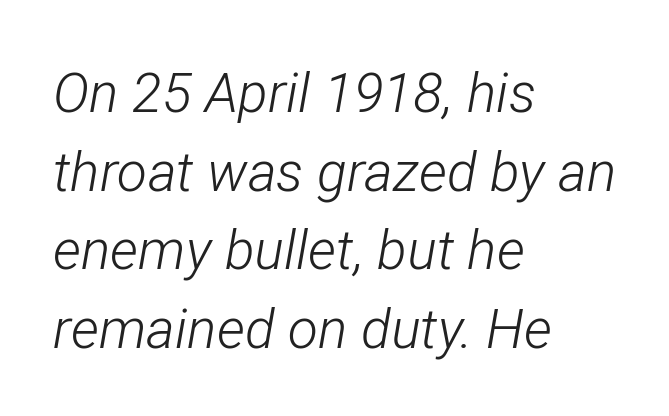
{"italic": "yes", "lean": "right", "slant_degrees": 12, "bold": "no", "weight": "light", "width": "condensed", "stroke_contrast": "low", "x_height": "medium", "monospaced": "no", "underline": "no", "align": "left", "line_spacing": "normal", "line_spacing_ratio": 1.43, "letter_spacing": "normal", "letter_spacing_em": 0.0, "glyph_px": 55}
